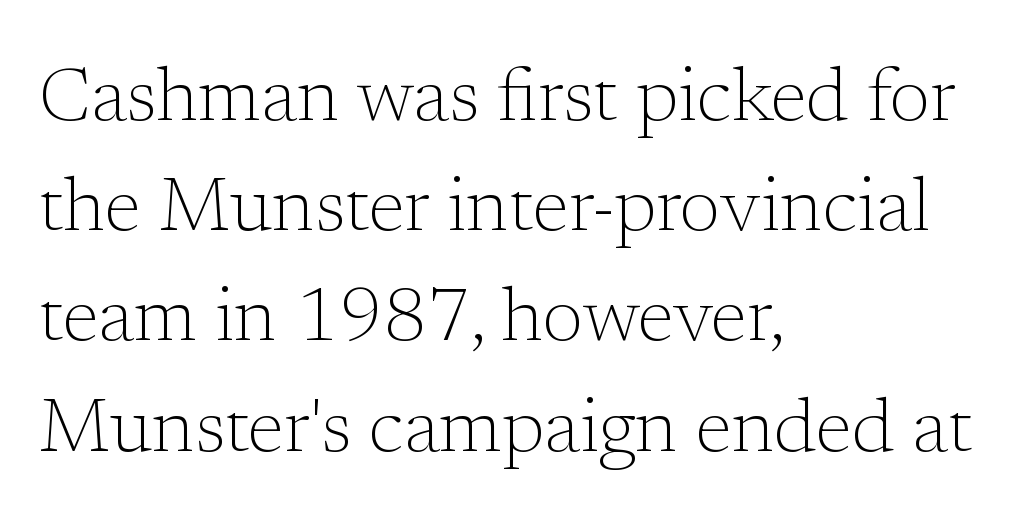
The image shows 75 px light serif type, upright; set left-aligned, normal line spacing (1.47x), normal letter spacing, not underlined; low stroke contrast and a medium x-height.
